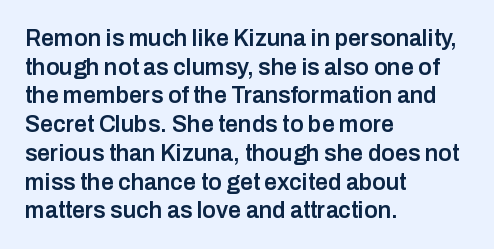
The image shows 23 px text type, upright; set left-aligned, normal line spacing (1.25x), normal letter spacing, not underlined.
